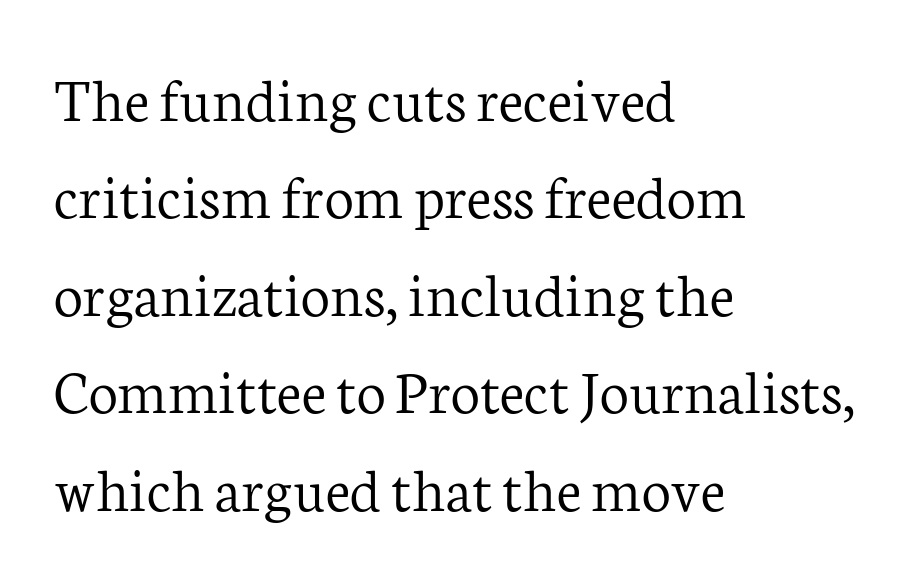
{"serif": "yes", "italic": "no", "bold": "no", "weight": "light", "width": "normal", "stroke_contrast": "low", "x_height": "medium", "monospaced": "no", "underline": "no", "align": "left", "line_spacing": "normal", "line_spacing_ratio": 1.5, "letter_spacing": "normal", "letter_spacing_em": 0.0, "glyph_px": 65}
